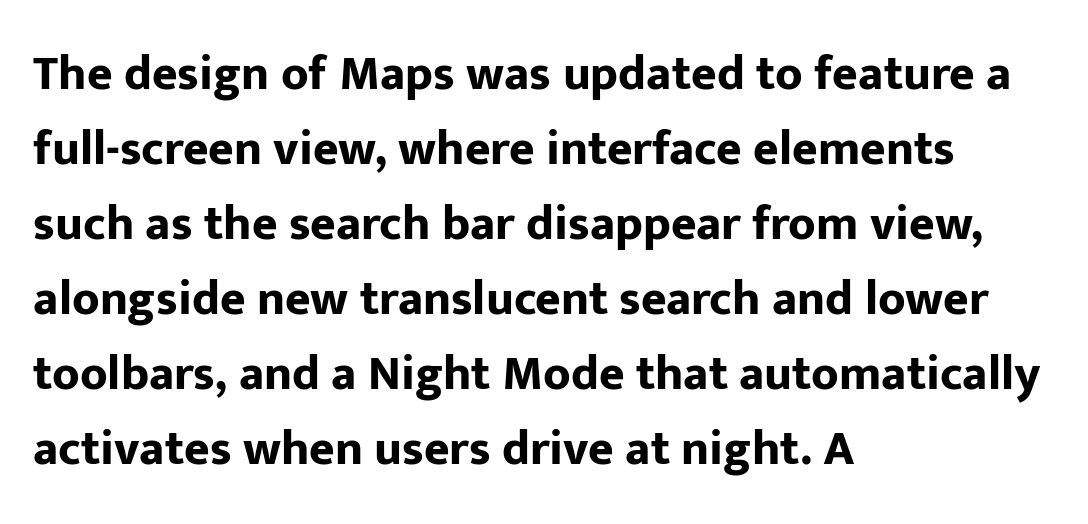
Q: Is the text bold? A: Yes.
Q: Is the text italic (slanted)? A: No, it is upright.
Q: Is the typeface a serif or a sans-serif typeface? A: Sans-serif.
Q: Is the text underlined? A: No.
Q: How is the paragraph aligned? A: Left-aligned.
Q: Is the spacing between letters normal or unusually wide? A: Normal.
Q: Is the spacing between lines tight, normal or loose? A: Normal.
Q: Width (condensed, normal, or wide)? A: Normal.
Q: Stroke contrast? A: Low.
Q: x-height? A: Medium.
Q: Monospaced? A: No.
